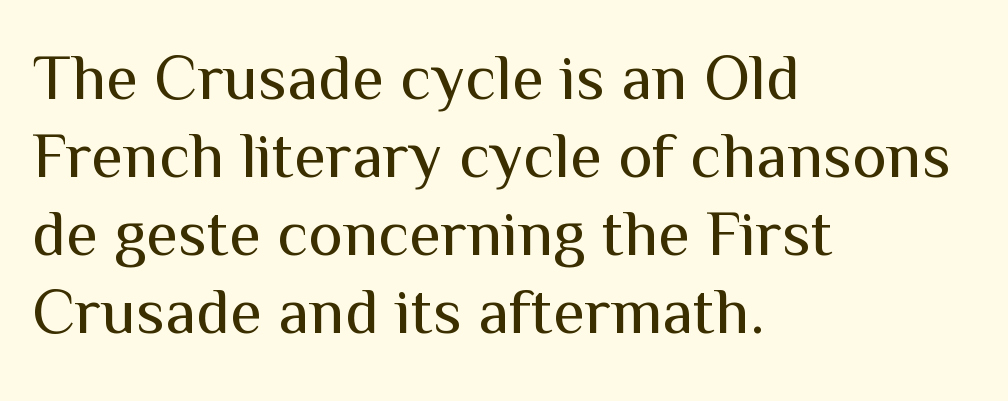
Q: Is the text bold? A: No.
Q: Is the text italic (slanted)? A: No, it is upright.
Q: Is the typeface a serif or a sans-serif typeface? A: Sans-serif.
Q: Is the text underlined? A: No.
Q: How is the paragraph aligned? A: Left-aligned.
Q: Is the spacing between letters normal or unusually wide? A: Normal.
Q: Width (condensed, normal, or wide)? A: Normal.
Q: Stroke contrast? A: Medium.
Q: x-height? A: Medium.
Q: Monospaced? A: No.
